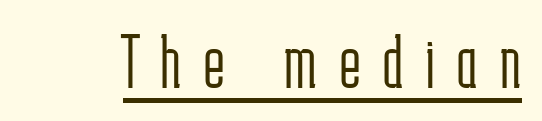
{"serif": "no", "italic": "no", "bold": "no", "weight": "light", "width": "condensed", "stroke_contrast": "low", "x_height": "medium", "monospaced": "no", "underline": "yes", "letter_spacing": "wide", "letter_spacing_em": 0.3, "glyph_px": 77}
